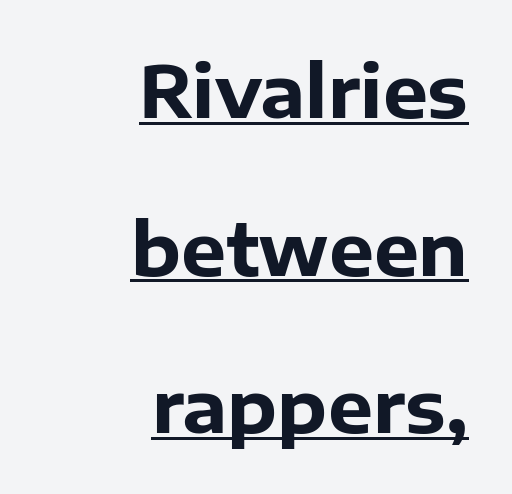
Q: Is the text bold? A: Yes.
Q: Is the text italic (slanted)? A: No, it is upright.
Q: Is the typeface a serif or a sans-serif typeface? A: Sans-serif.
Q: Is the text underlined? A: Yes.
Q: How is the paragraph aligned? A: Right-aligned.
Q: Is the spacing between letters normal or unusually wide? A: Normal.
Q: Is the spacing between lines tight, normal or loose? A: Loose.
Q: Width (condensed, normal, or wide)? A: Normal.
Q: Stroke contrast? A: Low.
Q: x-height? A: Medium.
Q: Monospaced? A: No.
